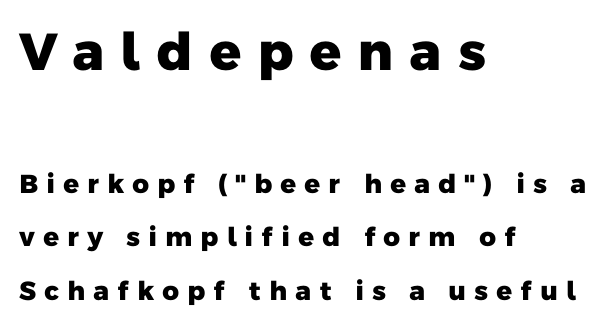
Quick note: underline off. The vertical gap from one line to the next is large. Block one is the big one; block two sits smaller underneath. The face used here is proportionally spaced, like ordinary book or web type. Is the block centered? No — it sits flush against the left margin.
